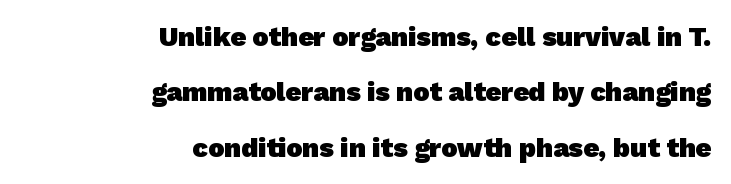
The image shows 27 px bold type; set right-aligned, loose line spacing (2.05x), normal letter spacing, not underlined.
